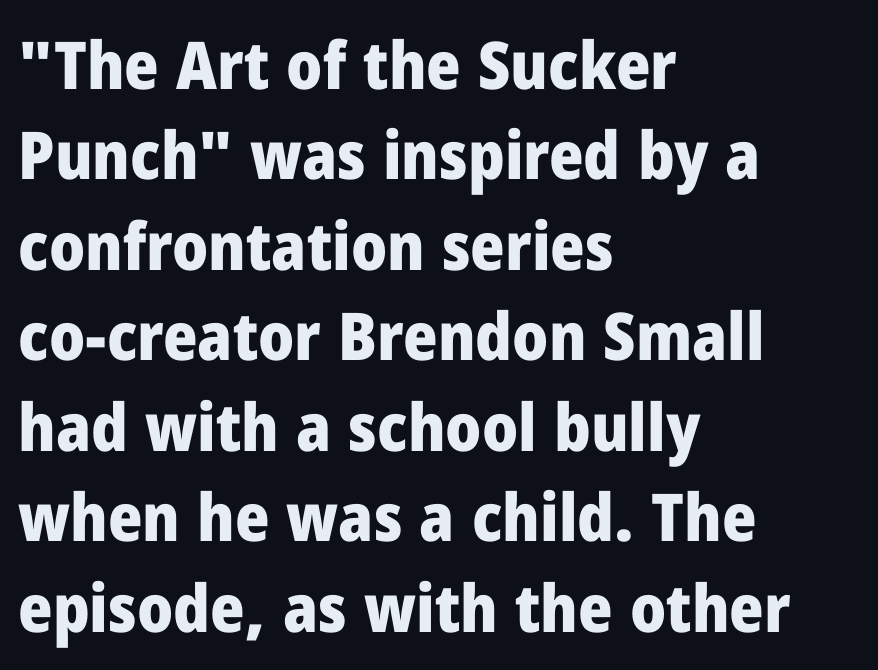
Q: Is the text bold? A: Yes.
Q: Is the text italic (slanted)? A: No, it is upright.
Q: Is the typeface a serif or a sans-serif typeface? A: Sans-serif.
Q: Is the text underlined? A: No.
Q: How is the paragraph aligned? A: Left-aligned.
Q: Is the spacing between letters normal or unusually wide? A: Normal.
Q: Is the spacing between lines tight, normal or loose? A: Normal.
Q: Width (condensed, normal, or wide)? A: Normal.
Q: Stroke contrast? A: Low.
Q: x-height? A: Medium.
Q: Monospaced? A: No.
